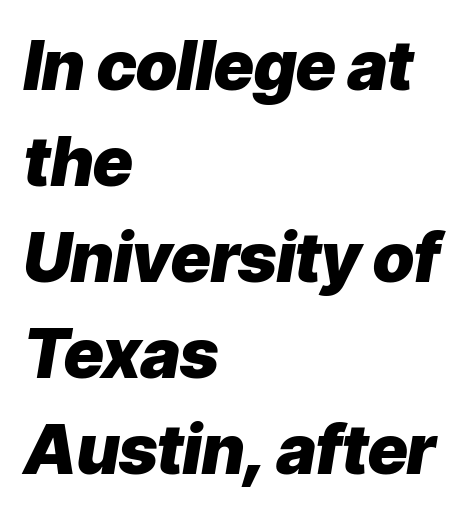
The vertical gap from one line to the next is medium. Here the designer chose a conventional face with non-uniform glyph widths. Looking at the ascenders, they clearly lean. Emphasis by weight is at full strength: bold. All the whitespace from short lines collects on the right.
